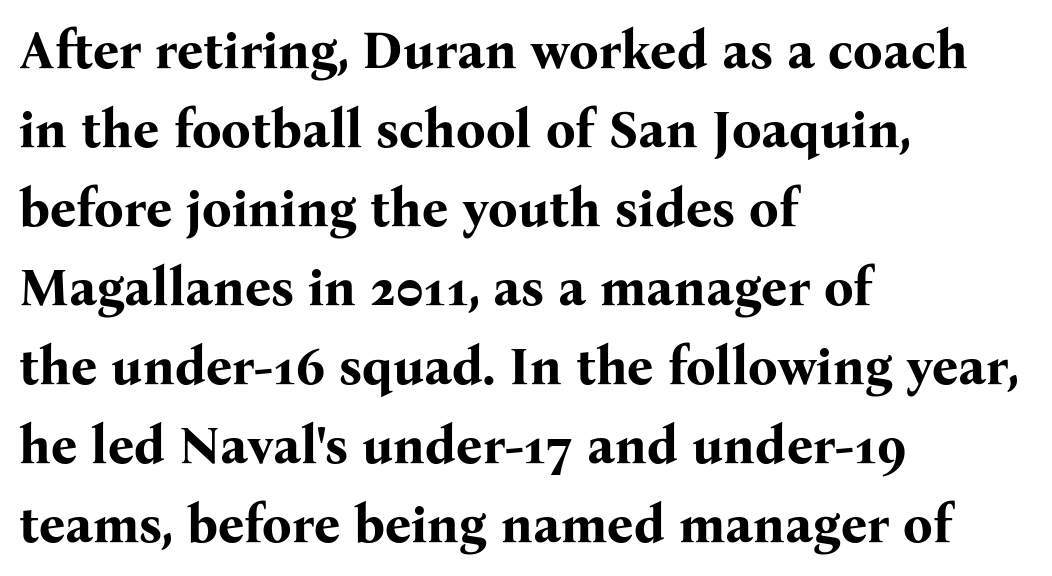
The image shows 52 px bold serif type, upright; set left-aligned, normal line spacing (1.52x), normal letter spacing, not underlined; medium stroke contrast and a medium x-height.
